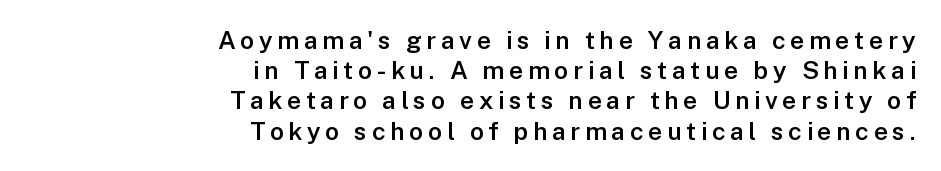
The image shows 25 px text type, upright; set right-aligned, line spacing 1.21x, not underlined.
